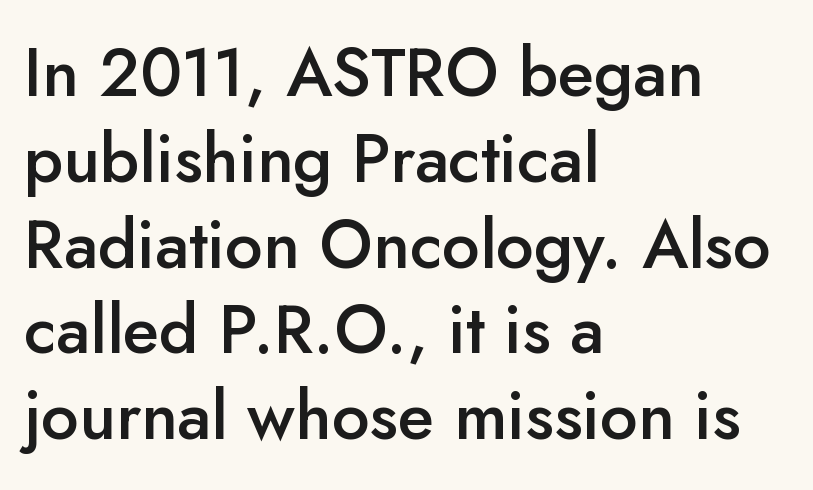
The image shows 67 px semibold sans-serif type, upright; set left-aligned, normal line spacing (1.28x), normal letter spacing, not underlined; low stroke contrast and a small x-height.
